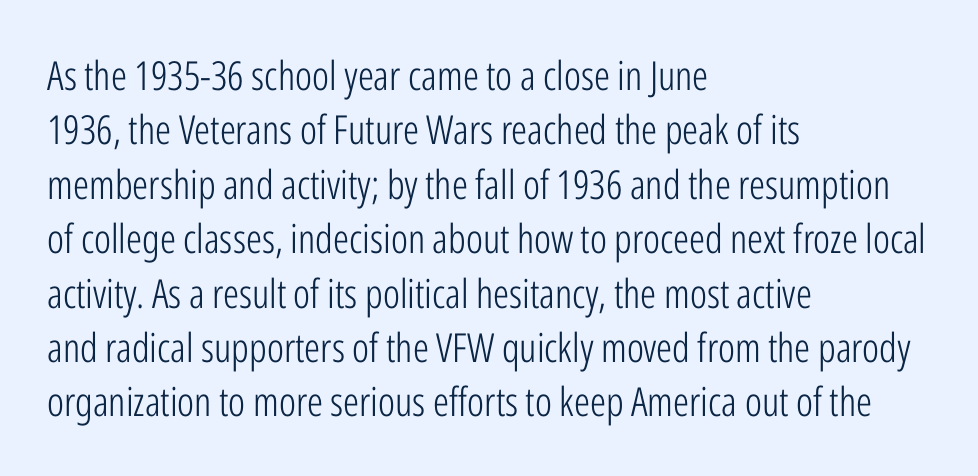
{"serif": "no", "italic": "no", "bold": "no", "weight": "light", "width": "condensed", "stroke_contrast": "low", "x_height": "medium", "monospaced": "no", "underline": "no", "align": "left", "line_spacing": "normal", "line_spacing_ratio": 1.36, "letter_spacing": "normal", "letter_spacing_em": 0.0, "glyph_px": 40}
